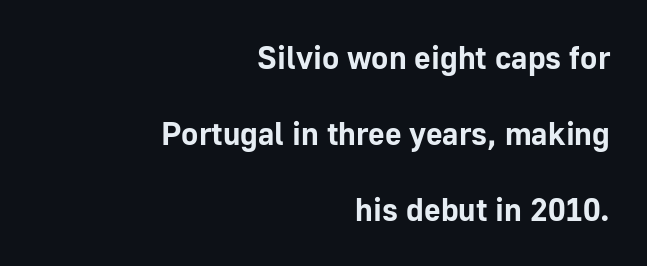
Q: Is the text bold? A: Yes.
Q: Is the text italic (slanted)? A: No, it is upright.
Q: Is the typeface a serif or a sans-serif typeface? A: Sans-serif.
Q: Is the text underlined? A: No.
Q: How is the paragraph aligned? A: Right-aligned.
Q: Is the spacing between letters normal or unusually wide? A: Normal.
Q: Is the spacing between lines tight, normal or loose? A: Loose.
Q: Width (condensed, normal, or wide)? A: Normal.
Q: Stroke contrast? A: Low.
Q: x-height? A: Medium.
Q: Monospaced? A: No.
